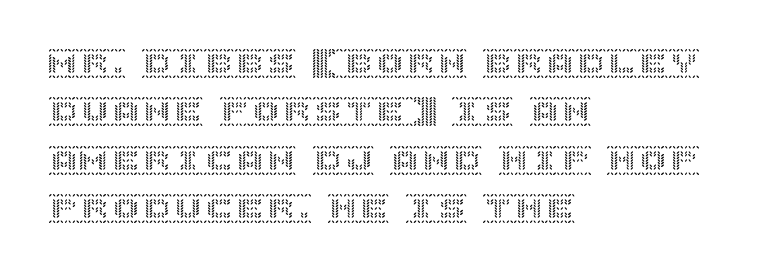
Anything drawn beneath the words? Only blank space. Spacing between characters is what you'd get straight out of the box. The lettering holds an erect, upright posture throughout. Leading matches the norm, producing a regular column. These lines stack with their left ends in a neat column.
